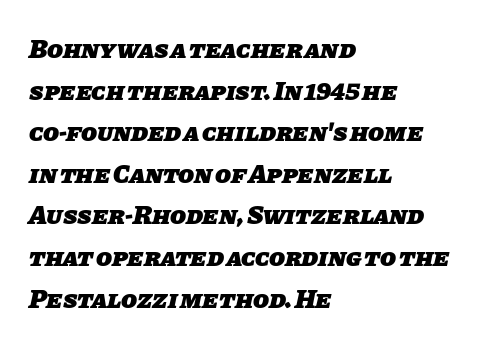
{"bold": "yes", "underline": "no", "align": "left", "line_spacing": "normal", "line_spacing_ratio": 1.6, "letter_spacing": "normal", "letter_spacing_em": 0.0, "glyph_px": 26}
